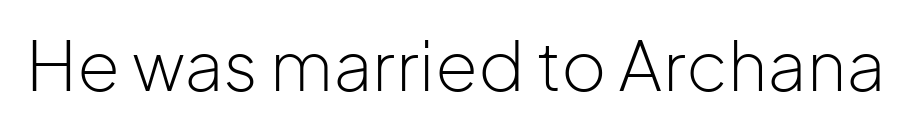
{"serif": "no", "italic": "no", "bold": "no", "weight": "light", "width": "normal", "stroke_contrast": "low", "x_height": "medium", "monospaced": "no", "underline": "no", "letter_spacing": "normal", "letter_spacing_em": 0.0, "glyph_px": 69}
